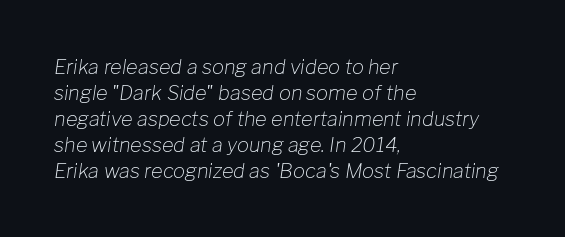
{"italic": "yes", "lean": "right", "slant_degrees": 8, "bold": "no", "underline": "no", "align": "left", "line_spacing": "normal", "line_spacing_ratio": 1.3, "letter_spacing": "normal", "letter_spacing_em": 0.0, "glyph_px": 20}
